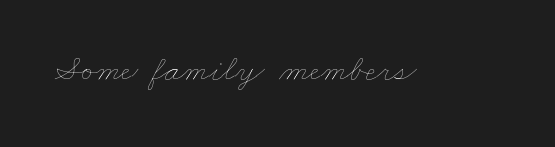
The foot of each line stays bare and open. The font is comparable to plain body text, perhaps lighter. Does extra space separate the letters? No, they use regular spacing. The face used here is proportionally spaced, like ordinary book or web type.
